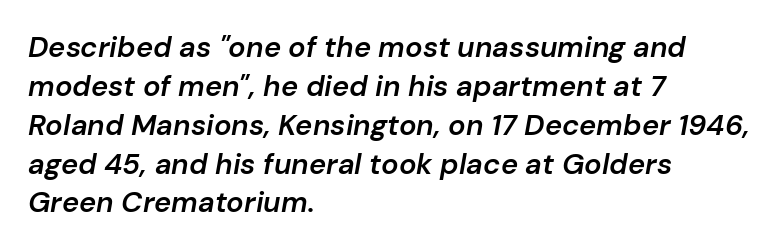
When letters slant like this, we call the style italic. Default kerning and tracking; the words read as compact shapes. This sample is left-justified, so line endings fall wherever the words run out. Is this a fixed-width face? No — the glyphs have proportional, varying widths. A bare baseline throughout the passage.
